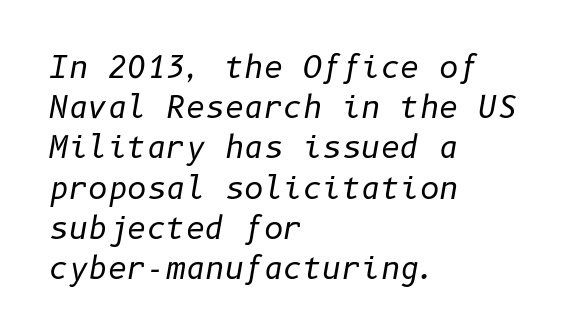
The image shows 30 px regular-weight type, italic (leaning right); set left-aligned, normal line spacing (1.34x), normal letter spacing, not underlined; low stroke contrast and a medium x-height.
